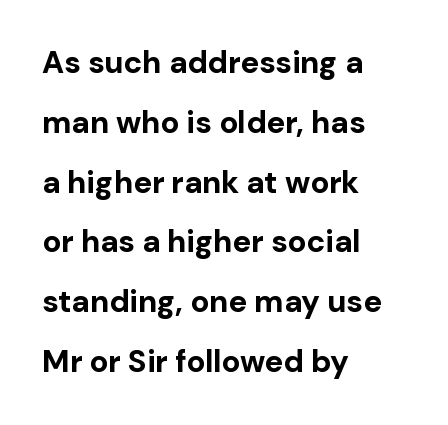
The image shows 31 px bold sans-serif type, upright; set left-aligned, loose line spacing (1.93x), normal letter spacing, not underlined; low stroke contrast and a medium x-height.
